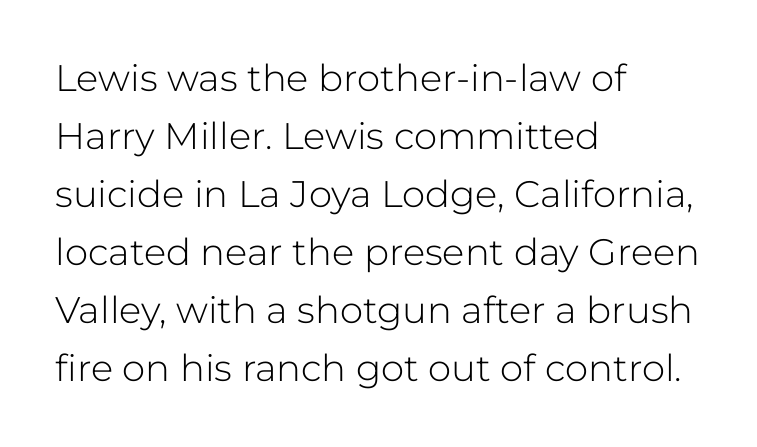
{"serif": "no", "italic": "no", "bold": "no", "weight": "light", "width": "normal", "stroke_contrast": "low", "x_height": "medium", "monospaced": "no", "underline": "no", "align": "left", "line_spacing": "normal", "line_spacing_ratio": 1.57, "letter_spacing": "normal", "letter_spacing_em": 0.0, "glyph_px": 37}
